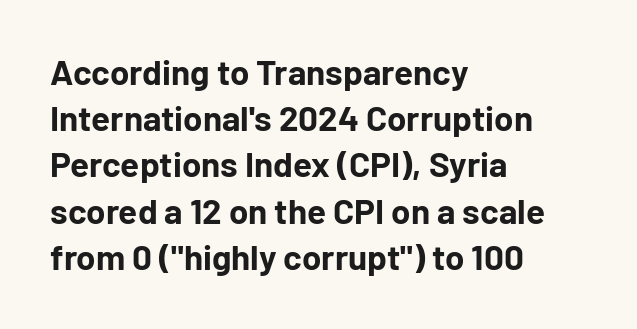
The image shows 35 px bold sans-serif type, upright; set left-aligned, normal line spacing (1.32x), normal letter spacing, not underlined; low stroke contrast and a medium x-height.
